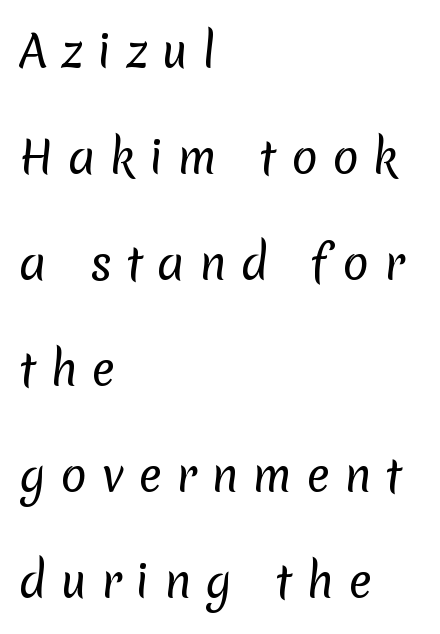
No extra ink here — the face is not bold. Font category for this specimen: sans-serif. Character widths vary here, with narrow letters taking less room than wide ones. Here the glyphs are tracked loosely, breaking word shapes into spaced letters. Layout note: lines flush left.
